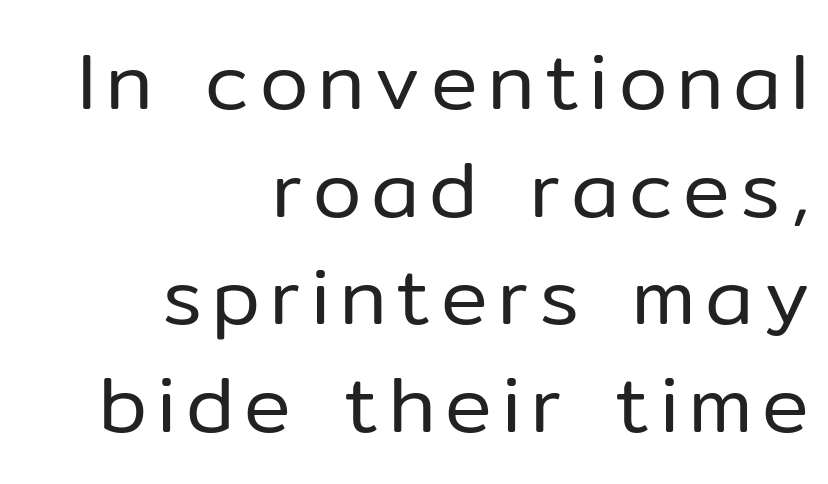
Compared with a typical body face, this is equally light or lighter still. Each letter's strokes conclude bluntly, with no projecting serifs. Unmarked baselines from the first word to the last. In terms of leading, this rendering sits right in the middle.
